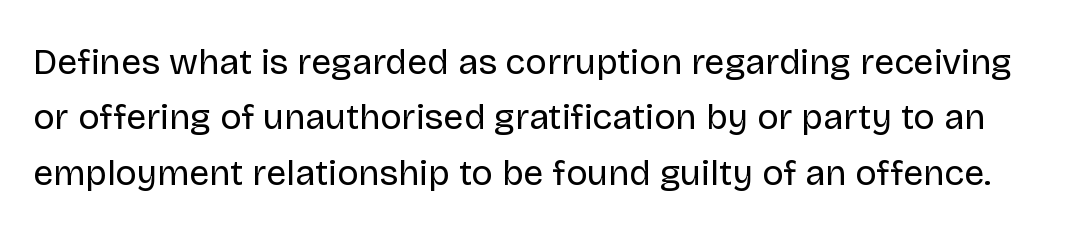
Q: Is the text bold? A: No.
Q: Is the text italic (slanted)? A: No, it is upright.
Q: Is the typeface a serif or a sans-serif typeface? A: Sans-serif.
Q: Is the text underlined? A: No.
Q: Is the spacing between letters normal or unusually wide? A: Normal.
Q: Is the spacing between lines tight, normal or loose? A: Normal.
Q: Width (condensed, normal, or wide)? A: Normal.
Q: Stroke contrast? A: Low.
Q: x-height? A: Large.
Q: Monospaced? A: No.
